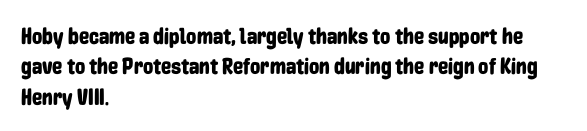
The face used here is rendered with its standard letterfit. These lines are set flush left with a ragged right edge. The glyphs are unaccompanied by any horizontal stroke below them. Normally led — the rows are evenly, conventionally spaced. Do the letters lean? They stand straight.
